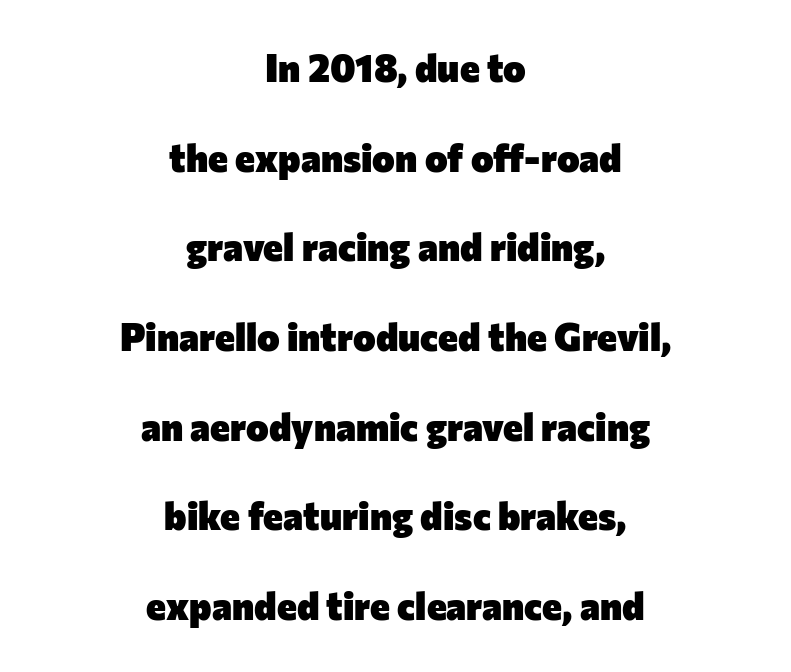
The image shows 38 px heavy sans-serif type, upright; set centered, loose line spacing (2.36x), normal letter spacing, not underlined; low stroke contrast and a medium x-height.
